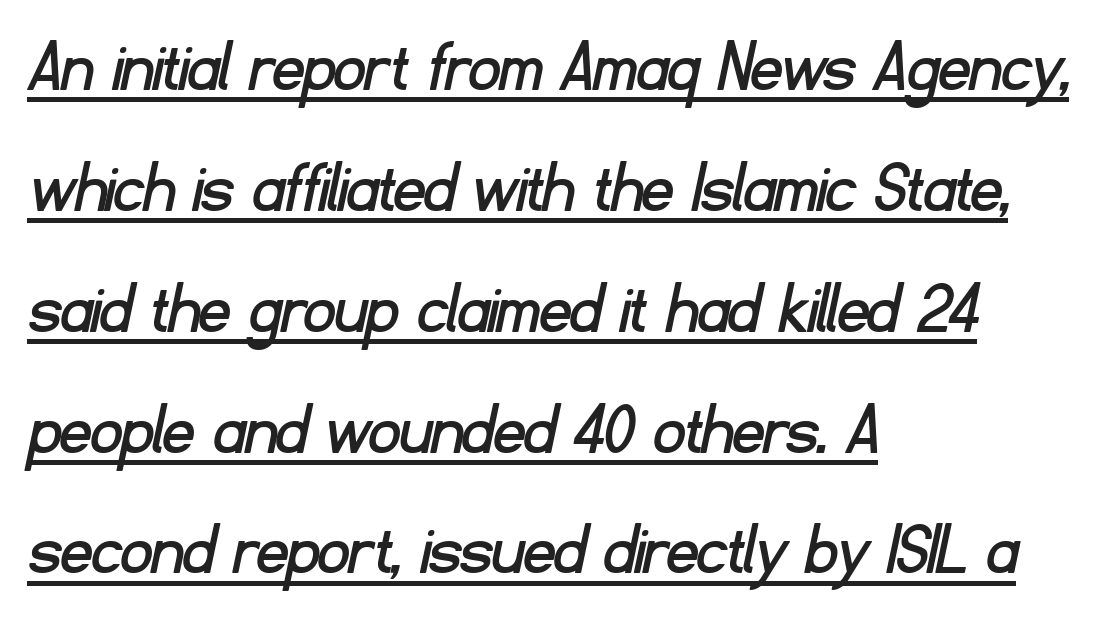
This is sans-serif lettering, the kind often seen on screens and signage. Horizontal alignment here is leftward, the default for most running prose. Underline: present. Proportional: the letters do not fall into vertical columns. Standard letterfit; no display-style spreading of the glyphs. Leading matches the norm, producing a regular column.
